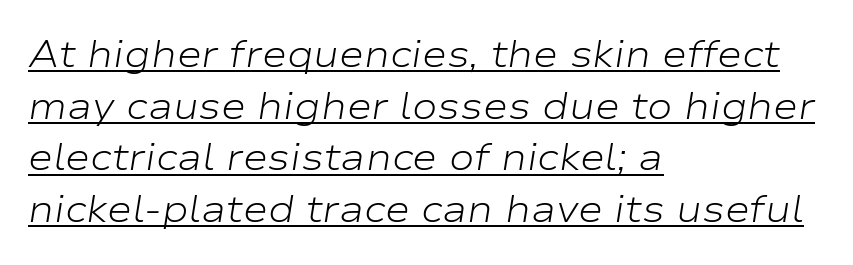
The image shows 38 px light, wide type, italic (leaning right); set left-aligned, normal line spacing (1.36x), normal letter spacing, underlined; low stroke contrast and a medium x-height.
